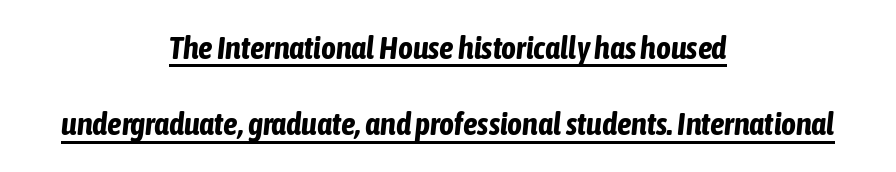
The compositor balanced each line on the midline. Successive baselines arrive slowly, with a big drop between each. Its strokes are broad and dark, the hallmark of bold type. It's the slanting kind of type. The glyphs are accompanied by a horizontal stroke just below them. The rendering uses natural spacing where letterforms have individual widths.
